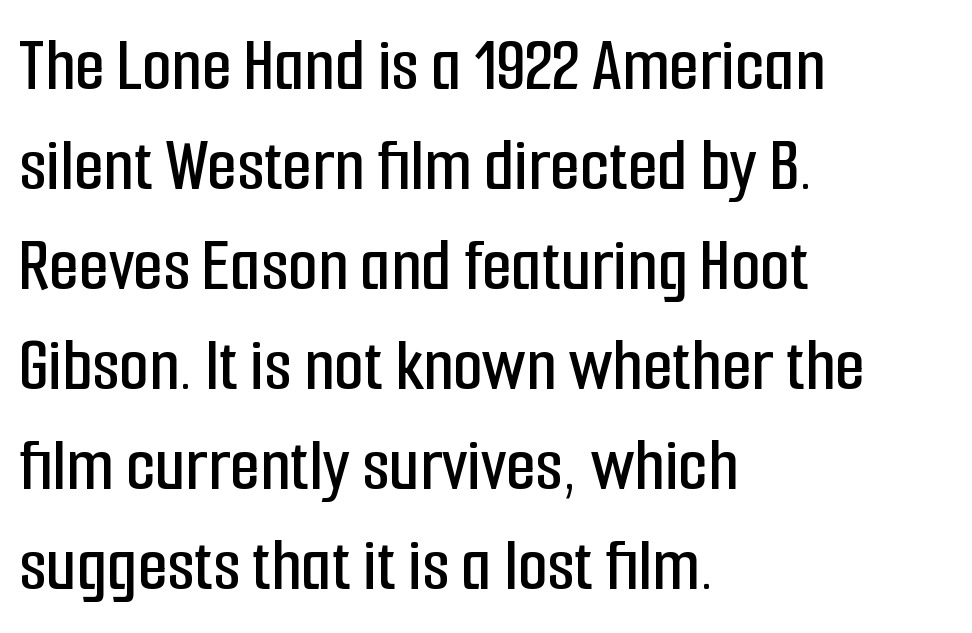
The image shows 77 px condensed sans-serif type, upright; set left-aligned, normal line spacing (1.3x), normal letter spacing, not underlined; low stroke contrast and a medium x-height.
